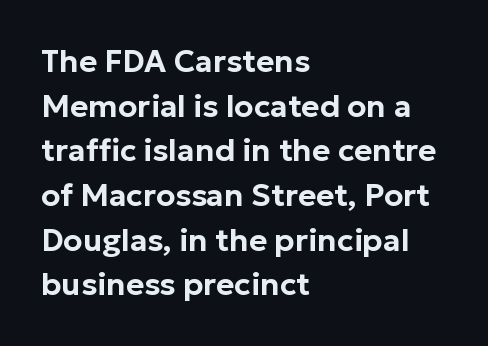
Q: Is the text italic (slanted)? A: No, it is upright.
Q: Is the typeface a serif or a sans-serif typeface? A: Sans-serif.
Q: Is the text underlined? A: No.
Q: How is the paragraph aligned? A: Left-aligned.
Q: Is the spacing between letters normal or unusually wide? A: Normal.
Q: Is the spacing between lines tight, normal or loose? A: Normal.
Q: Width (condensed, normal, or wide)? A: Normal.
Q: Stroke contrast? A: Low.
Q: x-height? A: Medium.
Q: Monospaced? A: No.
